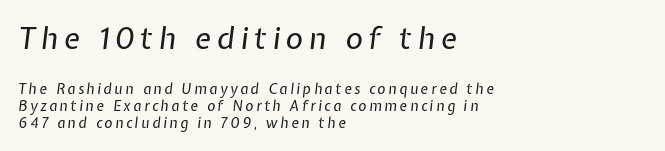
{"italic": "yes", "lean": "right", "slant_degrees": 7, "bold": "no", "weight": "regular", "width": "normal", "stroke_contrast": "low", "x_height": "medium", "monospaced": "no", "underline": "no", "align": "left", "line_spacing_ratio": 1.22, "larger_block": "first", "size_ratio": 2.14, "glyph_px": 30}
